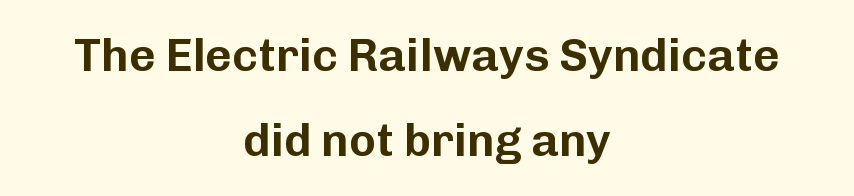
{"serif": "no", "italic": "no", "width": "normal", "stroke_contrast": "low", "x_height": "medium", "monospaced": "no", "underline": "no", "align": "center", "line_spacing_ratio": 1.85, "letter_spacing": "normal", "letter_spacing_em": 0.0, "glyph_px": 46}
